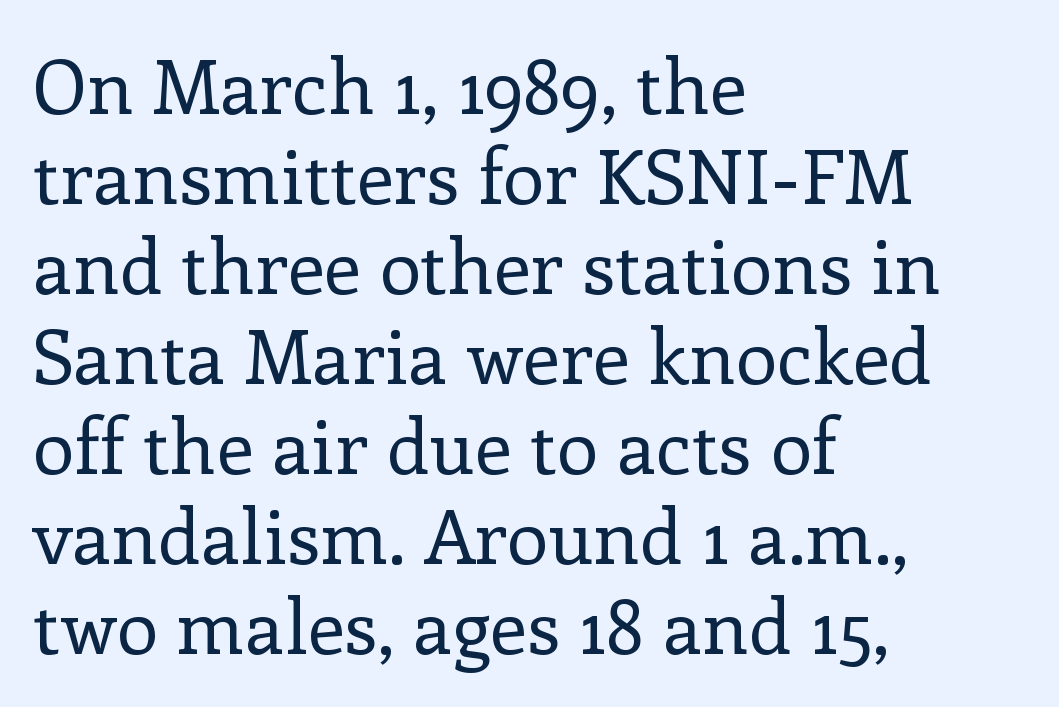
Here the designer chose a conventional face with non-uniform glyph widths. The space directly below the letters is spotless. This is roman type, the default non-slanted kind. A classic flush-left, rag-right setting is used for this passage.
